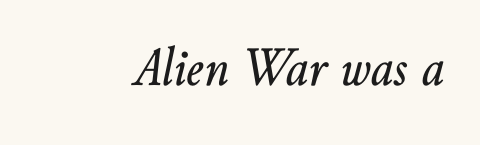
These lines keep a tight, regular rhythm from letter to letter. Style check: oblique. This sample has the flowing, uneven cadence of proportional lettering. Decoration check: the copy has no underline.
